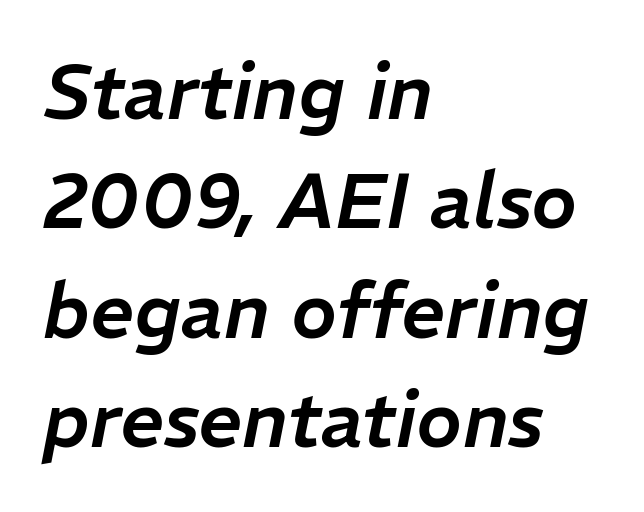
Q: Is the text italic (slanted)? A: Yes, it leans right by about 11 degrees.
Q: Is the text underlined? A: No.
Q: How is the paragraph aligned? A: Left-aligned.
Q: Is the spacing between letters normal or unusually wide? A: Normal.
Q: Is the spacing between lines tight, normal or loose? A: Normal.
Q: Width (condensed, normal, or wide)? A: Normal.
Q: Stroke contrast? A: Low.
Q: x-height? A: Medium.
Q: Monospaced? A: No.
